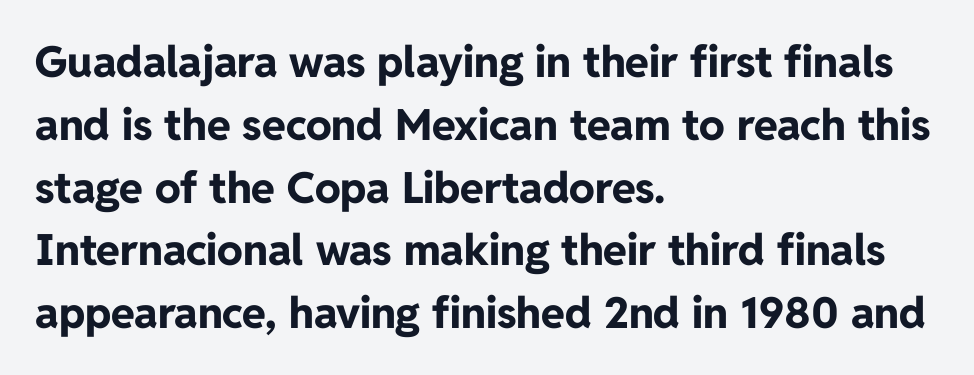
{"serif": "no", "italic": "no", "bold": "yes", "weight": "bold", "width": "normal", "stroke_contrast": "low", "x_height": "medium", "monospaced": "no", "underline": "no", "align": "left", "line_spacing": "normal", "line_spacing_ratio": 1.46, "letter_spacing": "normal", "letter_spacing_em": 0.0, "glyph_px": 43}
